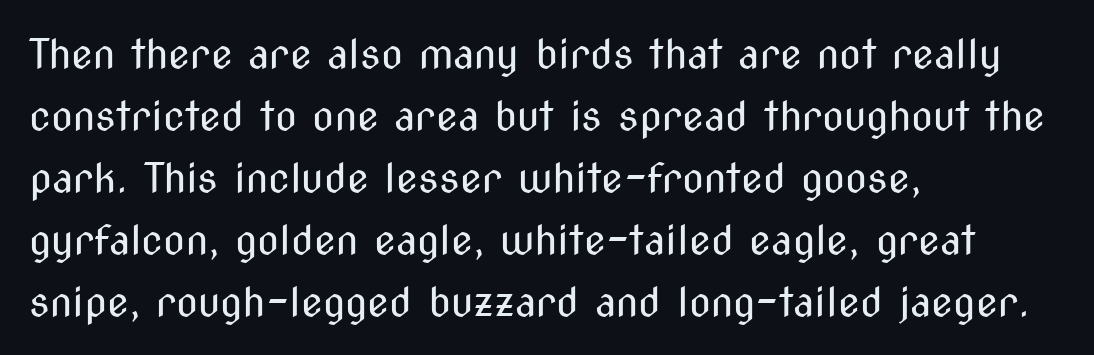
{"serif": "no", "italic": "no", "bold": "no", "weight": "regular", "width": "condensed", "stroke_contrast": "medium", "x_height": "medium", "monospaced": "no", "underline": "no", "align": "left", "line_spacing": "normal", "line_spacing_ratio": 1.55, "letter_spacing": "normal", "letter_spacing_em": 0.0, "glyph_px": 40}
